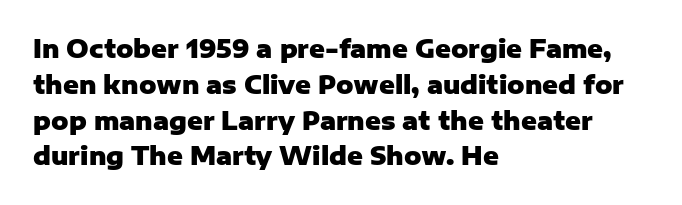
The image shows 24 px bold type, upright; set left-aligned, normal line spacing (1.49x), normal letter spacing, not underlined.
